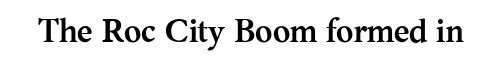
Q: Is the text bold? A: Yes.
Q: Is the text italic (slanted)? A: No, it is upright.
Q: Is the typeface a serif or a sans-serif typeface? A: Serif.
Q: Is the text underlined? A: No.
Q: Is the spacing between letters normal or unusually wide? A: Normal.
Q: Width (condensed, normal, or wide)? A: Normal.
Q: Stroke contrast? A: Medium.
Q: x-height? A: Medium.
Q: Monospaced? A: No.
